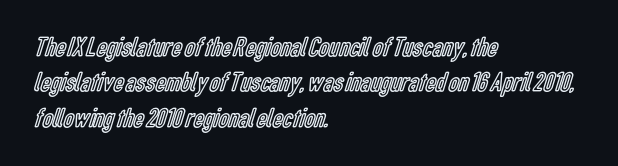
Q: Is the text italic (slanted)? A: Yes.
Q: Is the text underlined? A: No.
Q: How is the paragraph aligned? A: Left-aligned.
Q: Is the spacing between letters normal or unusually wide? A: Normal.
Q: Is the spacing between lines tight, normal or loose? A: Normal.
Q: Width (condensed, normal, or wide)? A: Condensed.
Q: x-height? A: Medium.
Q: Monospaced? A: No.
